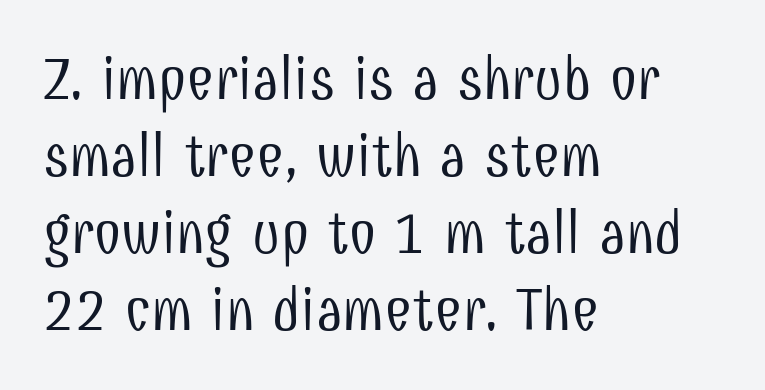
{"serif": "no", "italic": "no", "bold": "no", "weight": "light", "width": "condensed", "stroke_contrast": "low", "x_height": "medium", "monospaced": "no", "underline": "no", "align": "left", "line_spacing": "normal", "line_spacing_ratio": 1.26, "letter_spacing": "normal", "letter_spacing_em": 0.0, "glyph_px": 61}
